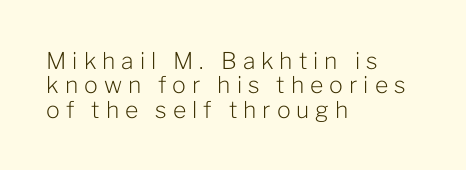
On a weight scale, this lands at 450 or below. The baseline area is clear. Tall strokes in this sample are plumb rather than angled. The letters are spread apart with noticeably loose tracking.
